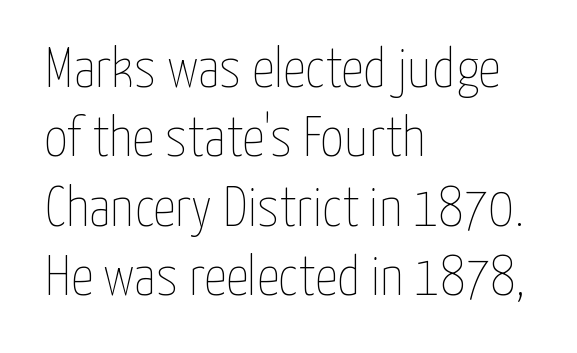
{"italic": "no", "bold": "no", "weight": "thin", "width": "condensed", "stroke_contrast": "low", "x_height": "medium", "monospaced": "no", "underline": "no", "align": "left", "line_spacing_ratio": 1.24, "letter_spacing": "normal", "letter_spacing_em": 0.0, "glyph_px": 56}
